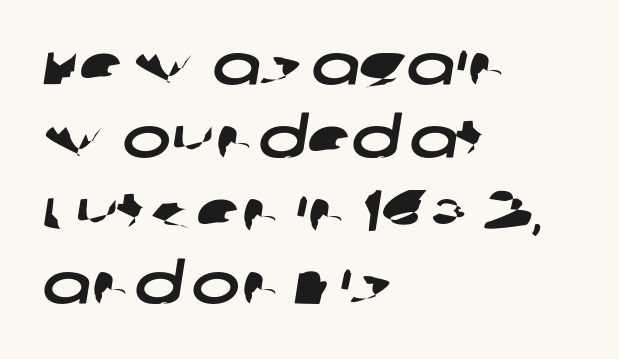
Q: Is the typeface a serif or a sans-serif typeface? A: Sans-serif.
Q: Is the text underlined? A: No.
Q: How is the paragraph aligned? A: Left-aligned.
Q: Is the spacing between letters normal or unusually wide? A: Normal.
Q: Is the spacing between lines tight, normal or loose? A: Normal.
Q: Width (condensed, normal, or wide)? A: Wide.
Q: Stroke contrast? A: Low.
Q: x-height? A: Large.
Q: Monospaced? A: No.
